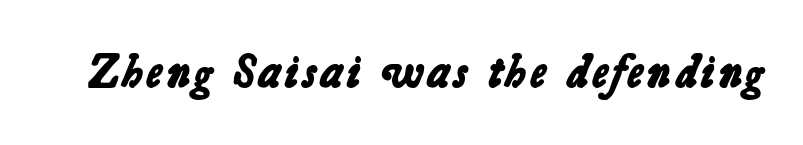
The zone under the glyphs is completely vacant. Caption: standard tracking, unaltered. This sample has the flowing, uneven cadence of proportional lettering. How heavy is the stroke? Heavy — this is a bold.
